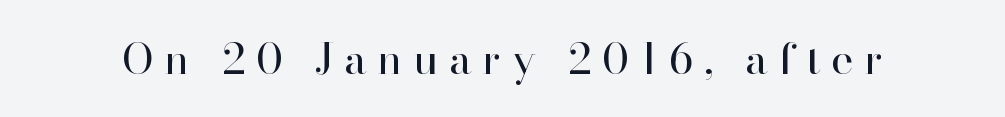
Q: Is the text bold? A: No.
Q: Is the text italic (slanted)? A: No, it is upright.
Q: Is the typeface a serif or a sans-serif typeface? A: Serif.
Q: Is the text underlined? A: No.
Q: Is the spacing between letters normal or unusually wide? A: Unusually wide.
Q: Width (condensed, normal, or wide)? A: Normal.
Q: Stroke contrast? A: High.
Q: x-height? A: Small.
Q: Monospaced? A: No.
